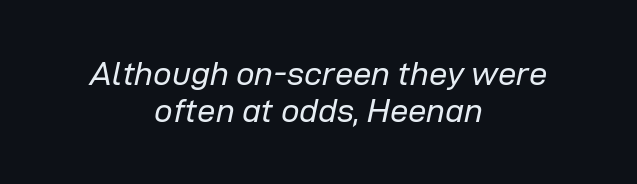
Q: Is the text bold? A: No.
Q: Is the text italic (slanted)? A: Yes, it leans right by about 12 degrees.
Q: Is the text underlined? A: No.
Q: How is the paragraph aligned? A: Centered.
Q: Is the spacing between letters normal or unusually wide? A: Normal.
Q: Is the spacing between lines tight, normal or loose? A: Tight.
Q: Width (condensed, normal, or wide)? A: Normal.
Q: Stroke contrast? A: Low.
Q: x-height? A: Medium.
Q: Monospaced? A: No.
